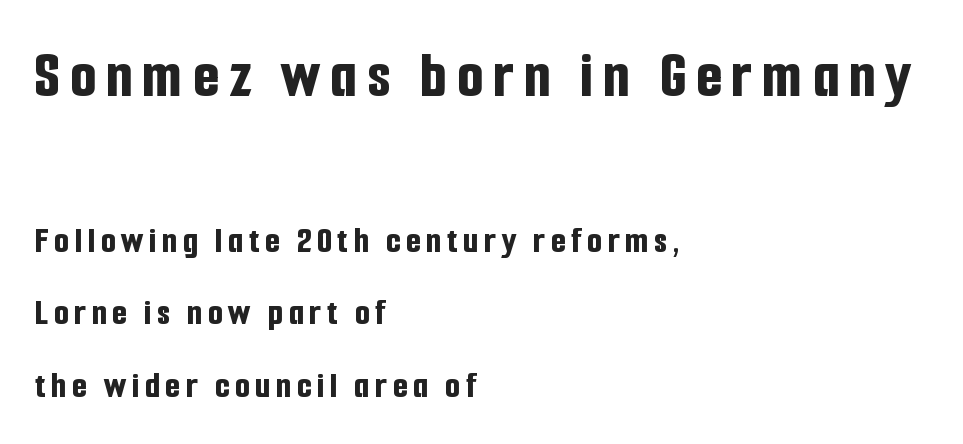
Q: Is the text bold? A: Yes.
Q: Is the text italic (slanted)? A: No, it is upright.
Q: Is the typeface a serif or a sans-serif typeface? A: Sans-serif.
Q: Is the text underlined? A: No.
Q: How is the paragraph aligned? A: Left-aligned.
Q: Is the spacing between lines tight, normal or loose? A: Loose.
Q: Which block of text is set in a larger size, the first (top) or the second (bottom)? A: The first (top) one.
Q: Width (condensed, normal, or wide)? A: Condensed.
Q: Stroke contrast? A: Low.
Q: x-height? A: Medium.
Q: Monospaced? A: No.
